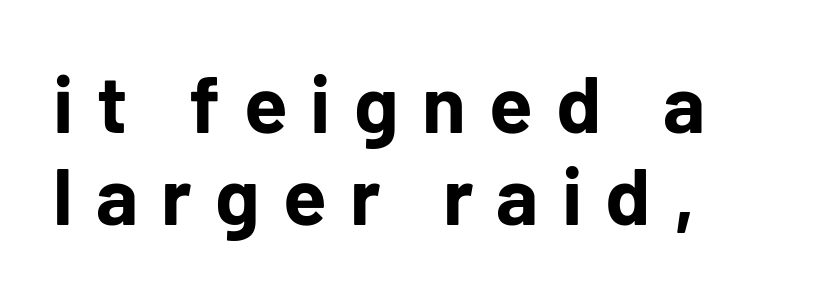
{"serif": "no", "italic": "no", "bold": "yes", "weight": "bold", "width": "normal", "stroke_contrast": "low", "x_height": "medium", "monospaced": "no", "underline": "no", "align": "left", "line_spacing": "tight", "line_spacing_ratio": 1.15, "letter_spacing": "wide", "letter_spacing_em": 0.29, "glyph_px": 80}
